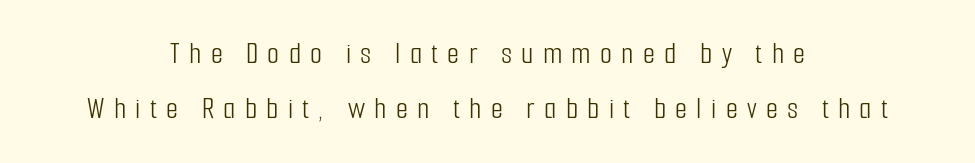
Has an underline been added? It has not. The font's upright variant was chosen for this text. Stroke mass is kept to a normal reading level or below. The rendering positions every line midway between the sides. Serifs: no, the terminals of the letterforms are clean. In terms of letterspacing, this is a distinctly airy, spread setting.
